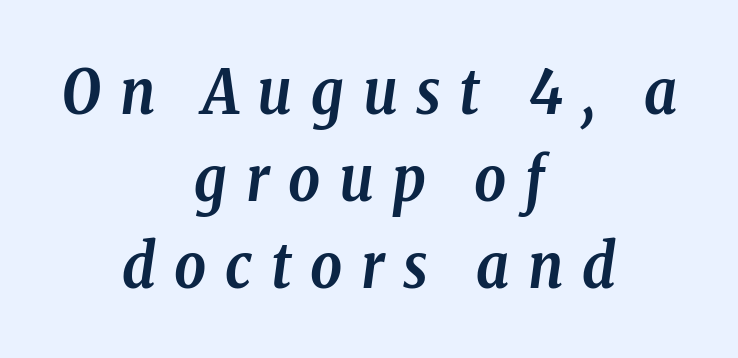
The image shows 62 px semibold, condensed serif type, italic (leaning right); set centered, normal line spacing (1.4x), unusually wide letter spacing (+0.3 em), not underlined; low stroke contrast and a medium x-height.
